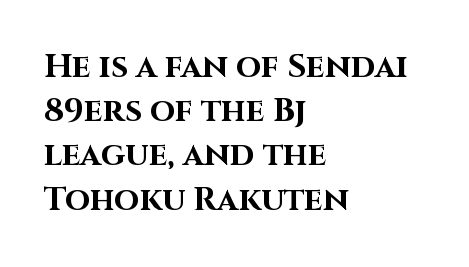
The gap between lines stays unmarked. Horizontal alignment here is leftward, the default for most running prose. Stroke terminals: plain, sans-serif. Each glyph is drawn with heavy, bold strokes. The passage shown is typed in a proportional face where columns would drift.
